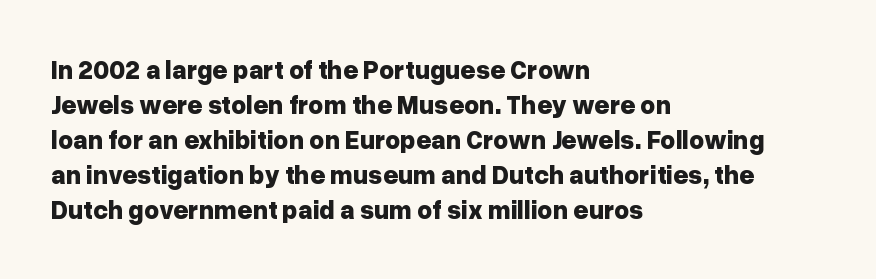
Spacing between characters is what you'd get straight out of the box. If you drew a line through each stem, it would be perfectly vertical. Which margin do the lines hug? The left one — the right edge is uneven. Leading: standard. Is the type bold? Yes — the strokes are clearly thick and heavy.
